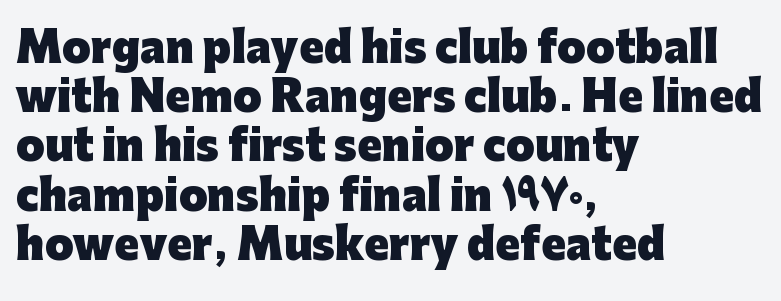
The image shows 41 px heavy sans-serif type, upright; set left-aligned, line spacing 1.2x, normal letter spacing, not underlined; low stroke contrast and a medium x-height.
